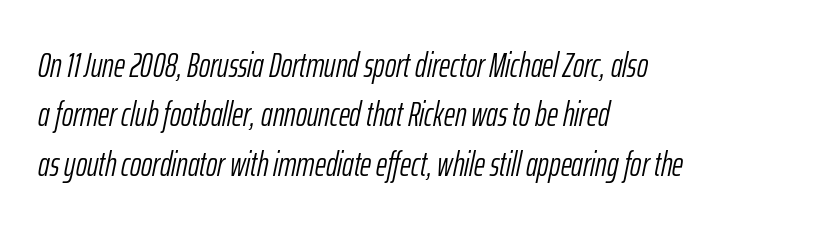
Q: Is the text bold? A: No.
Q: Is the text italic (slanted)? A: Yes, it leans right by about 12 degrees.
Q: Is the text underlined? A: No.
Q: How is the paragraph aligned? A: Left-aligned.
Q: Is the spacing between letters normal or unusually wide? A: Normal.
Q: Is the spacing between lines tight, normal or loose? A: Normal.
Q: Width (condensed, normal, or wide)? A: Condensed.
Q: Stroke contrast? A: Low.
Q: x-height? A: Medium.
Q: Monospaced? A: No.
